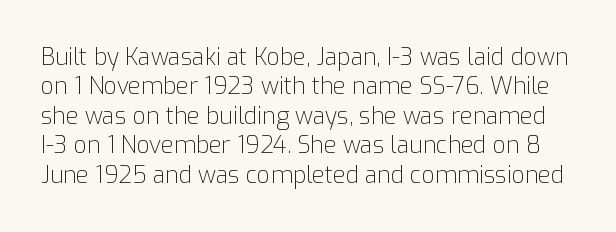
Q: Is the text bold? A: No.
Q: Is the text italic (slanted)? A: No, it is upright.
Q: Is the text underlined? A: No.
Q: Is the spacing between letters normal or unusually wide? A: Normal.
Q: Is the spacing between lines tight, normal or loose? A: Normal.
